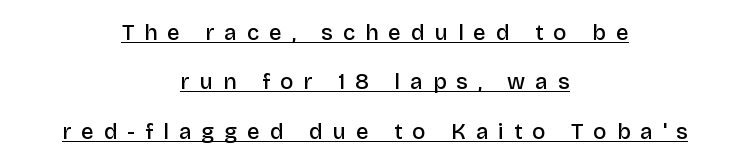
Reading down the column, the eye jumps a long way to each next line. This sample carries an underscore along the baseline area. Notice how the passage keeps no hard edge, just a central spine. Posture: vertical. A somewhat darkened texture: the type is semibold rather than bold.
